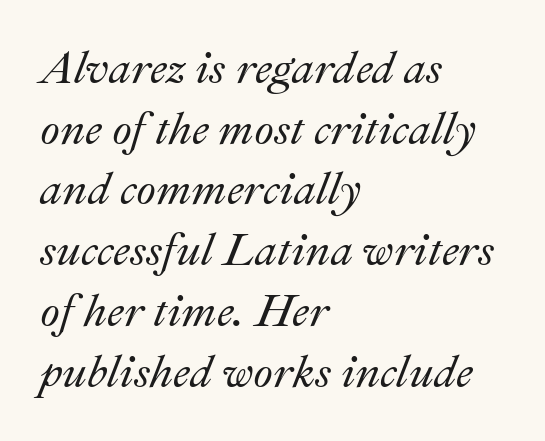
Posture: slanted. Does the copy run flush right? No — it runs flush left. This rendering leaves character spacing at its baseline value. Line spacing here is normal.
